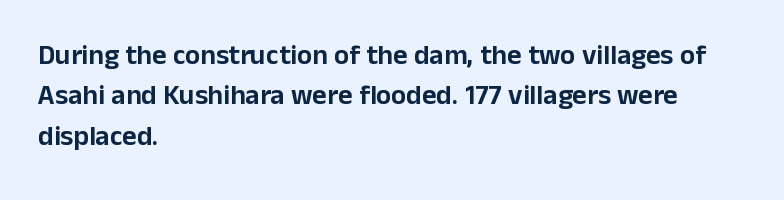
The image shows 28 px sans-serif type, upright; set left-aligned, normal line spacing (1.44x), normal letter spacing, not underlined; low stroke contrast and a medium x-height.
